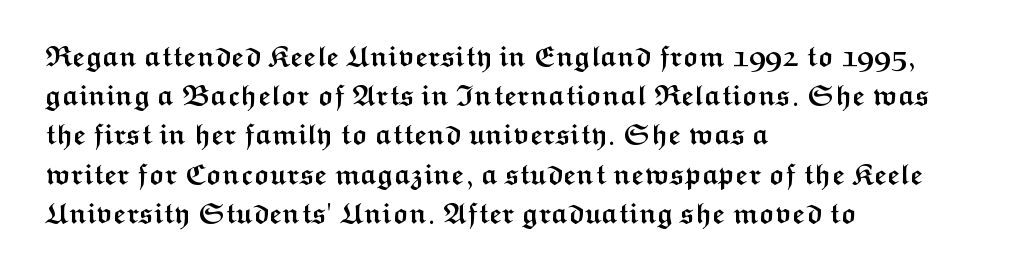
Grotesque or geometric, the face here clearly has no serifs. The zone under the glyphs is completely vacant. Looks like regular typesetting: each glyph gets only the width it needs. Plenty of ink on the page — the face is bold. These lines sit exactly where default settings would place them. This is the regular roman posture of the typeface.
